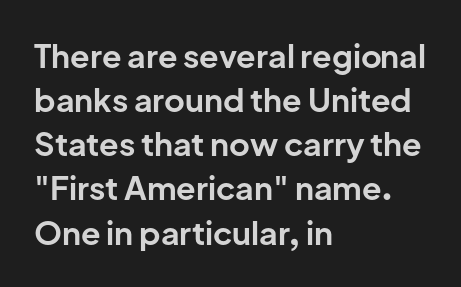
{"serif": "no", "italic": "no", "bold": "yes", "weight": "bold", "width": "normal", "stroke_contrast": "low", "x_height": "medium", "monospaced": "no", "underline": "no", "align": "left", "line_spacing": "normal", "line_spacing_ratio": 1.38, "letter_spacing": "normal", "letter_spacing_em": 0.0, "glyph_px": 32}
